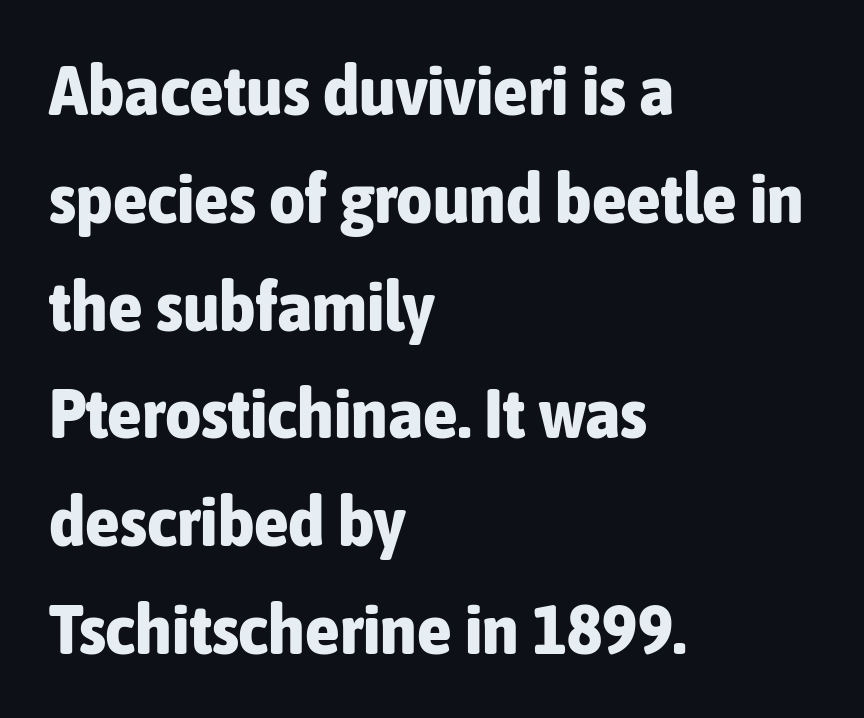
{"serif": "no", "italic": "no", "bold": "yes", "weight": "bold", "width": "condensed", "stroke_contrast": "low", "x_height": "medium", "monospaced": "no", "underline": "no", "align": "left", "line_spacing": "normal", "line_spacing_ratio": 1.54, "letter_spacing": "normal", "letter_spacing_em": 0.0, "glyph_px": 70}
